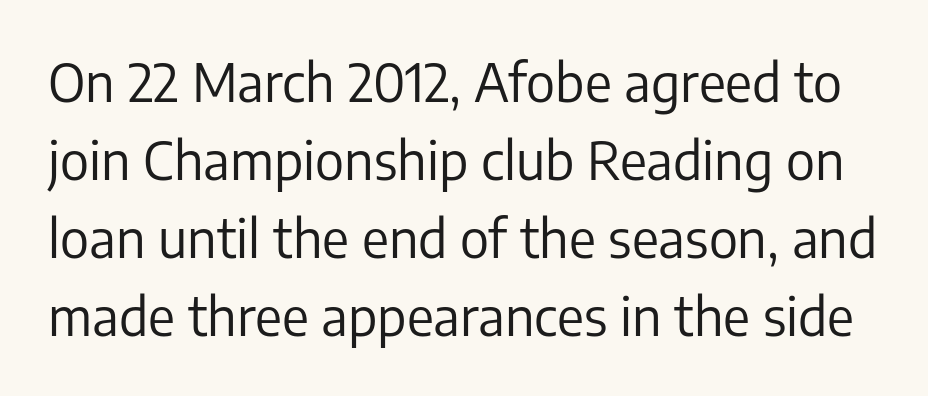
The image shows 52 px regular-weight sans-serif type, upright; set normal line spacing (1.5x), normal letter spacing, not underlined; low stroke contrast and a medium x-height.
